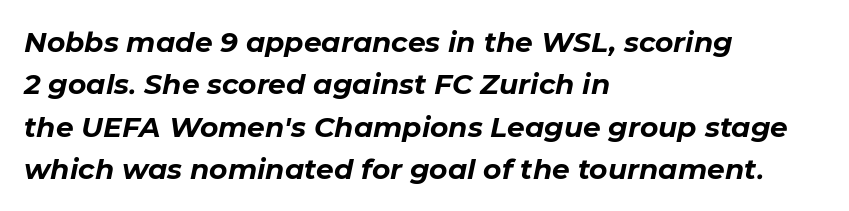
The image shows 28 px bold type, italic (leaning right); set left-aligned, normal line spacing (1.51x), normal letter spacing, not underlined; low stroke contrast and a medium x-height.
